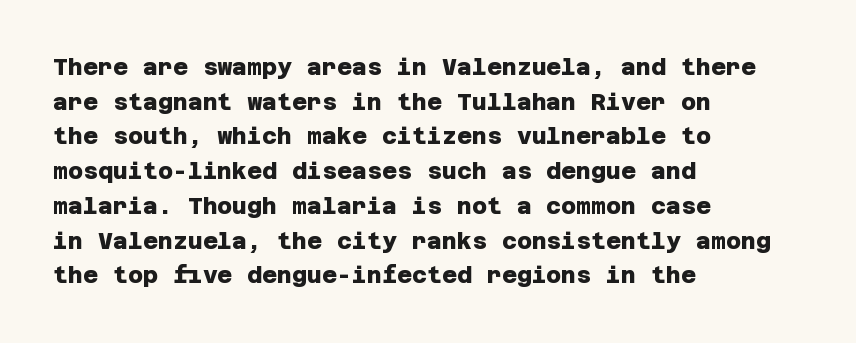
Q: Is the text bold? A: Yes.
Q: Is the text underlined? A: No.
Q: How is the paragraph aligned? A: Left-aligned.
Q: Is the spacing between letters normal or unusually wide? A: Normal.
Q: Is the spacing between lines tight, normal or loose? A: Normal.
